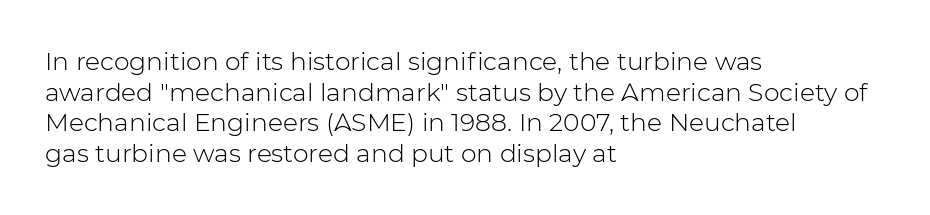
{"italic": "no", "bold": "no", "underline": "no", "align": "left", "line_spacing_ratio": 1.23, "letter_spacing": "normal", "letter_spacing_em": 0.0, "glyph_px": 25}
